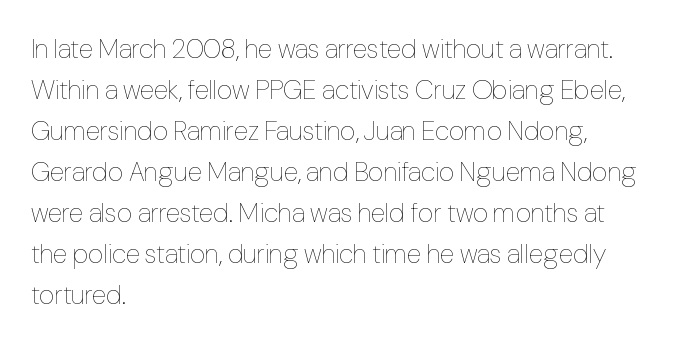
The image shows 27 px text type, upright; set left-aligned, normal line spacing (1.52x), normal letter spacing, not underlined.
